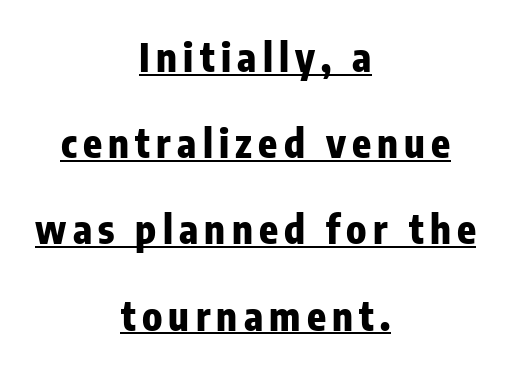
Line spacing here is loose. Caption: multi-line text, centered on the measure. Tall strokes in this sample are plumb rather than angled. Compared with undecorated copy, this sample adds a rule below the words. The glyphs in this specimen are sans serif. The rendering uses natural spacing where letterforms have individual widths.
